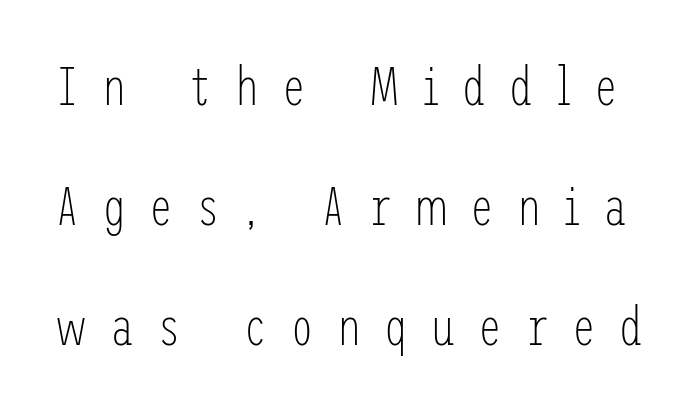
Interline gaps are noticeably wide in this sample. Regarding serifs, this sample does without them. The space directly below the letters is spotless. Heaviness? Minimal to ordinary, like unemphasized prose. A typesetter would mark this as roman, not italic.
